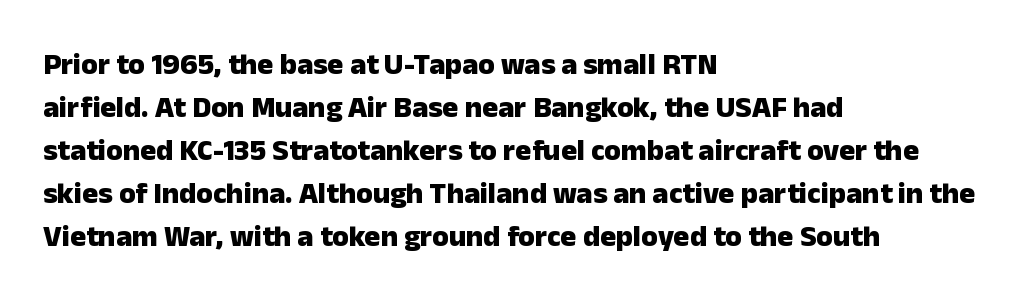
{"serif": "no", "italic": "no", "bold": "yes", "weight": "heavy", "width": "normal", "stroke_contrast": "low", "x_height": "medium", "monospaced": "no", "underline": "no", "align": "left", "line_spacing": "normal", "line_spacing_ratio": 1.43, "letter_spacing": "normal", "letter_spacing_em": 0.0, "glyph_px": 30}
